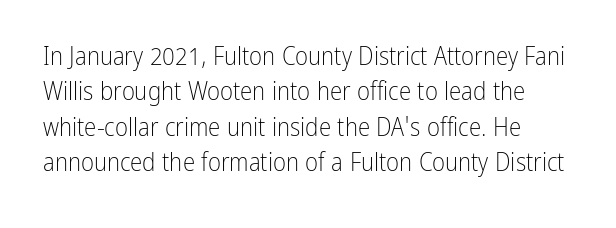
{"italic": "no", "bold": "no", "underline": "no", "line_spacing": "normal", "line_spacing_ratio": 1.42, "letter_spacing": "normal", "letter_spacing_em": 0.0, "glyph_px": 25}
